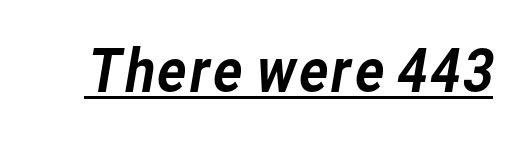
This sample has the flowing, uneven cadence of proportional lettering. Is the letter spacing exaggerated? No — it looks like the ordinary default. The passage shown is underscored from start to finish. Letterform terminals end flat and unadorned throughout the passage.
